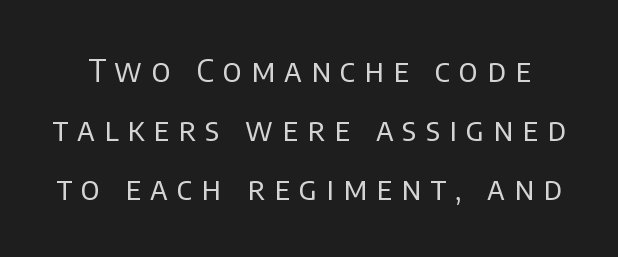
Q: Is the text bold? A: No.
Q: Is the text italic (slanted)? A: No, it is upright.
Q: Is the typeface a serif or a sans-serif typeface? A: Sans-serif.
Q: Is the text underlined? A: No.
Q: Is the spacing between letters normal or unusually wide? A: Unusually wide.
Q: Width (condensed, normal, or wide)? A: Normal.
Q: Stroke contrast? A: Low.
Q: x-height? A: Large.
Q: Monospaced? A: No.
